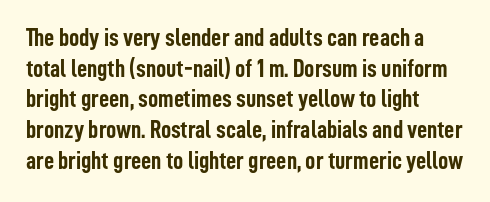
In CSS terms this would be text-align: left. Anything drawn beneath the words? Only blank space. Posture: upright roman. As a designer I'd log this as weight 700, bold.
